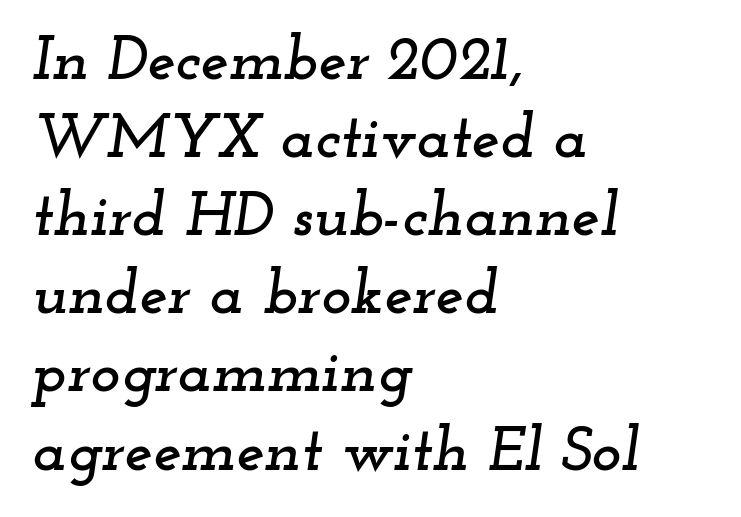
{"serif": "yes", "italic": "yes", "lean": "right", "slant_degrees": 12, "width": "wide", "stroke_contrast": "low", "x_height": "small", "monospaced": "no", "underline": "no", "align": "left", "line_spacing_ratio": 1.24, "letter_spacing": "normal", "letter_spacing_em": 0.0, "glyph_px": 63}
